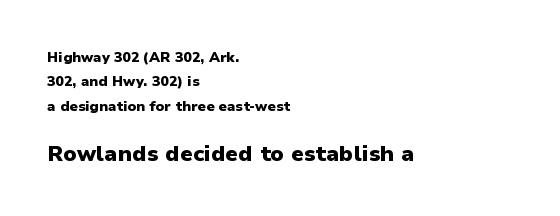
Q: Is the text bold? A: Yes.
Q: Is the text italic (slanted)? A: No, it is upright.
Q: Is the text underlined? A: No.
Q: How is the paragraph aligned? A: Left-aligned.
Q: Is the spacing between letters normal or unusually wide? A: Normal.
Q: Which block of text is set in a larger size, the first (top) or the second (bottom)? A: The second (bottom) one.
